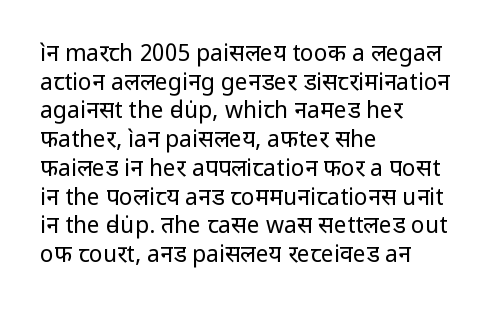
Q: Is the text bold? A: No.
Q: Is the text italic (slanted)? A: No, it is upright.
Q: Is the text underlined? A: No.
Q: How is the paragraph aligned? A: Left-aligned.
Q: Is the spacing between letters normal or unusually wide? A: Normal.
Q: Is the spacing between lines tight, normal or loose? A: Normal.
